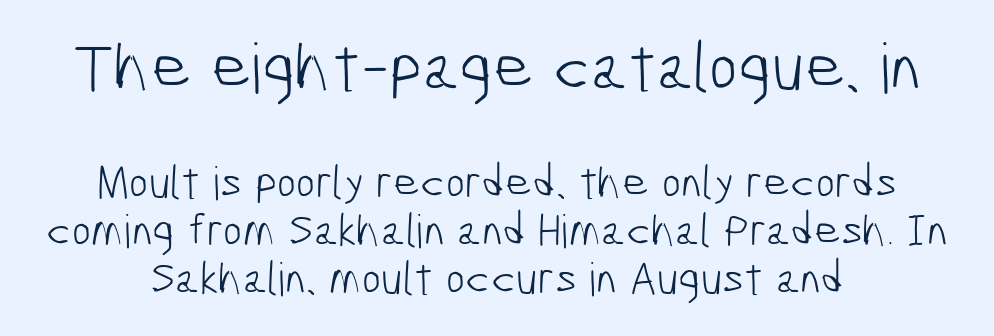
Descenders hang freely into open space. Are there feet on the stems? There aren't — it's a sans. Unbolded letterforms with no extra heft. The letters advance in unequal steps, a hallmark of proportional type. The paragraph shown floats in the horizontal middle. Honestly, the letter spacing is just normal — you wouldn't notice it.
